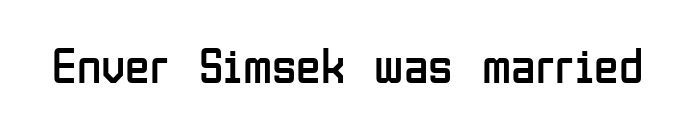
The image shows 50 px regular-weight, condensed sans-serif type, upright; set normal letter spacing, not underlined; low stroke contrast and a medium x-height.
